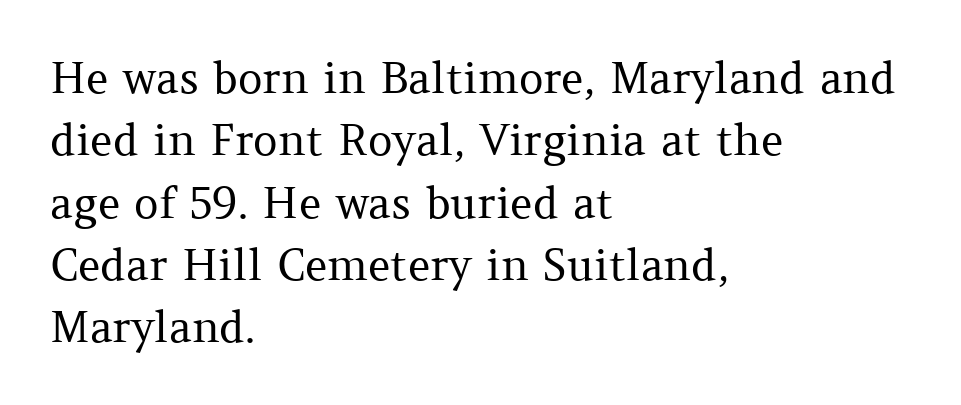
Type without underlining. This rendering leaves character spacing at its baseline value. The typesetting does not lean heavy: it is not bold. Notice how descenders clear the ascenders below comfortably — that's standard leading.
